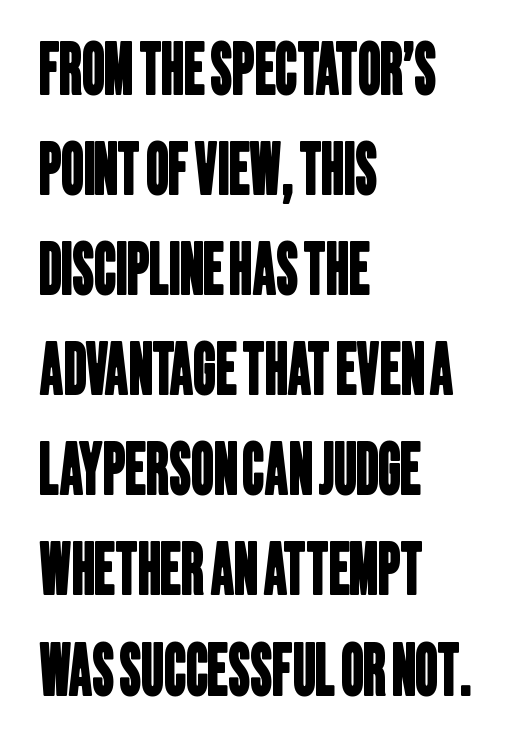
Q: Is the typeface a serif or a sans-serif typeface? A: Sans-serif.
Q: Is the text underlined? A: No.
Q: How is the paragraph aligned? A: Left-aligned.
Q: Is the spacing between letters normal or unusually wide? A: Normal.
Q: Is the spacing between lines tight, normal or loose? A: Normal.
Q: Width (condensed, normal, or wide)? A: Condensed.
Q: Stroke contrast? A: Low.
Q: x-height? A: Large.
Q: Monospaced? A: No.
